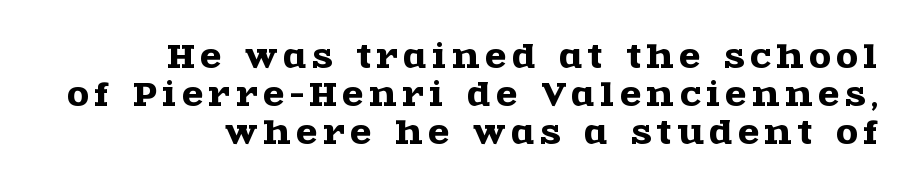
{"serif": "yes", "italic": "no", "width": "wide", "x_height": "large", "monospaced": "no", "underline": "no", "align": "right", "line_spacing_ratio": 1.23, "glyph_px": 31}
